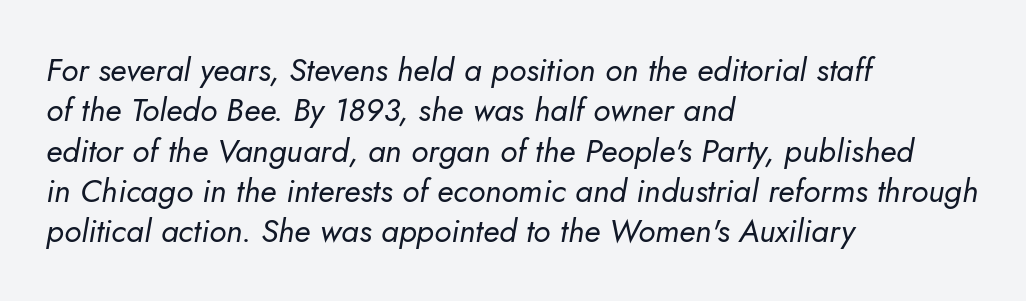
The image shows 32 px regular-weight type, italic (leaning right); set left-aligned, normal line spacing (1.26x), normal letter spacing, not underlined; low stroke contrast and a small x-height.
